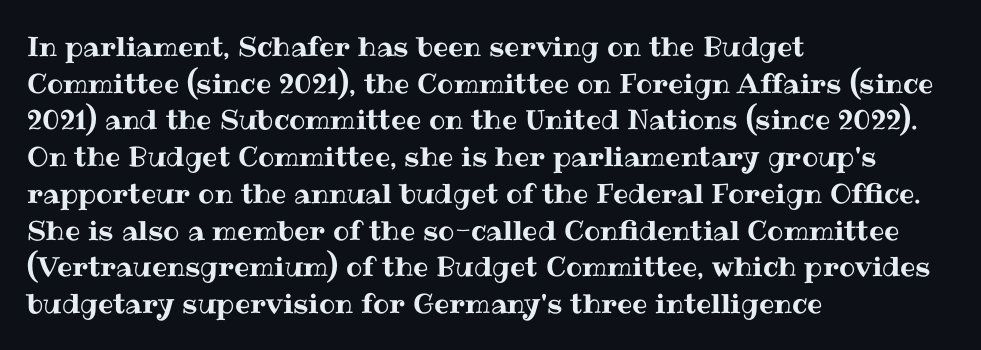
Alignment: flush left. The lettering stays uniformly vertical, giving the passage a roman look. The block of text has a typical density, with ordinary space between rows. Beneath every word, the page is bare. Compared with typical body copy, the letter spacing here is the same.
